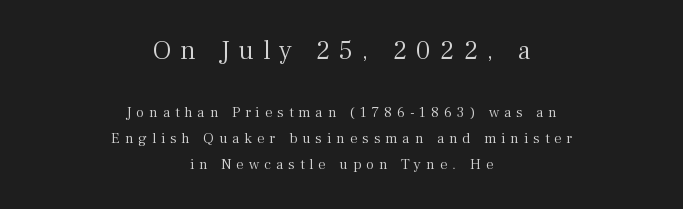
Q: Is the text bold? A: No.
Q: Is the text italic (slanted)? A: No, it is upright.
Q: Is the text underlined? A: No.
Q: How is the paragraph aligned? A: Centered.
Q: Is the spacing between letters normal or unusually wide? A: Unusually wide.
Q: Which block of text is set in a larger size, the first (top) or the second (bottom)? A: The first (top) one.
